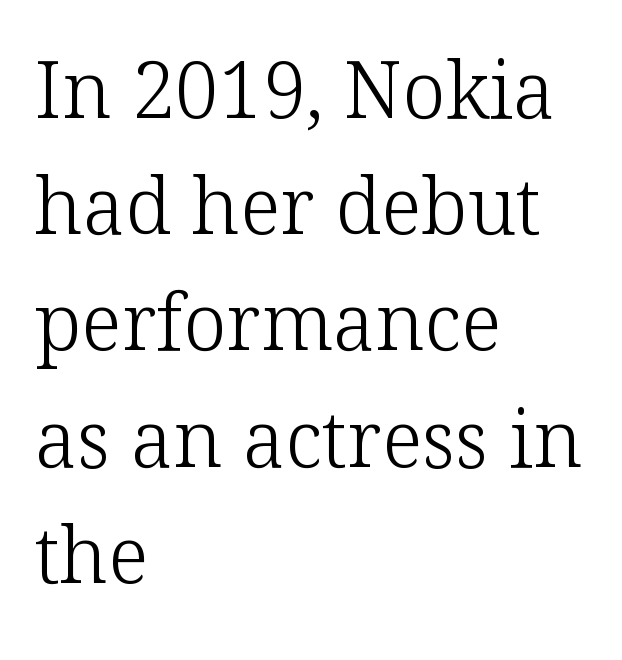
Q: Is the text bold? A: No.
Q: Is the text italic (slanted)? A: No, it is upright.
Q: Is the typeface a serif or a sans-serif typeface? A: Serif.
Q: Is the text underlined? A: No.
Q: How is the paragraph aligned? A: Left-aligned.
Q: Is the spacing between letters normal or unusually wide? A: Normal.
Q: Is the spacing between lines tight, normal or loose? A: Normal.
Q: Width (condensed, normal, or wide)? A: Normal.
Q: Stroke contrast? A: Low.
Q: x-height? A: Medium.
Q: Monospaced? A: No.
